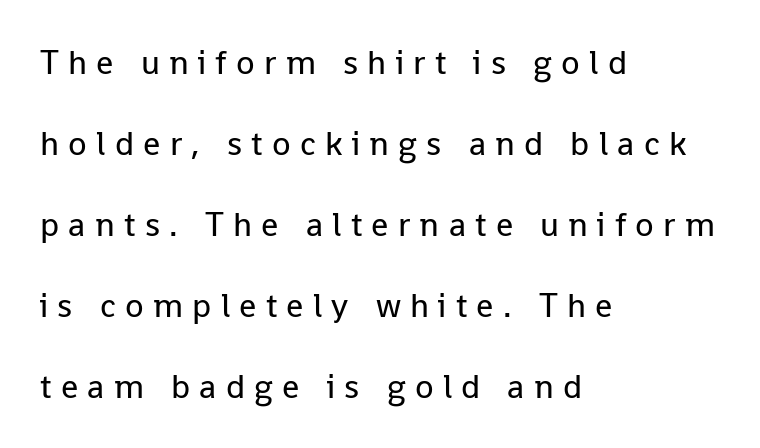
The image shows 34 px regular-weight sans-serif type, upright; set left-aligned, loose line spacing (2.38x), unusually wide letter spacing (+0.27 em), not underlined; low stroke contrast and a medium x-height.
